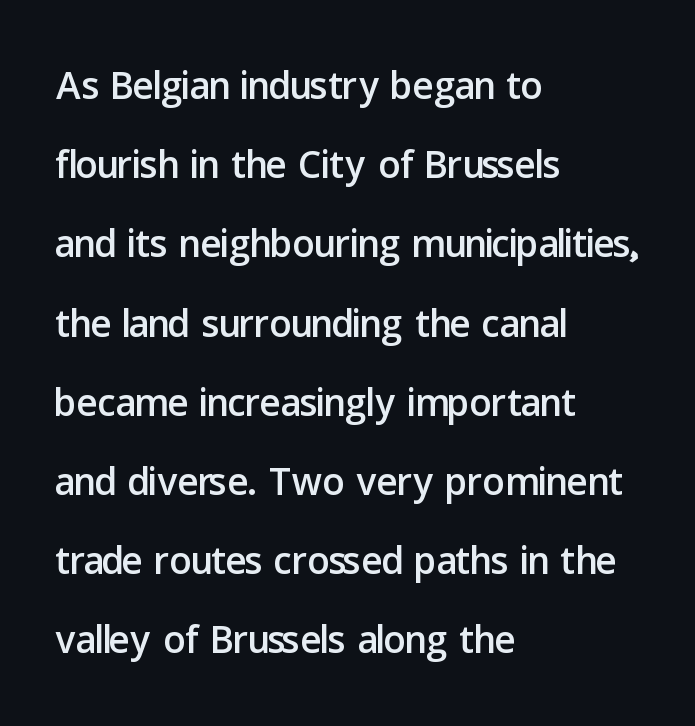
The image shows 55 px sans-serif type, upright; set left-aligned, normal line spacing (1.44x), normal letter spacing, not underlined; low stroke contrast and a medium x-height.
